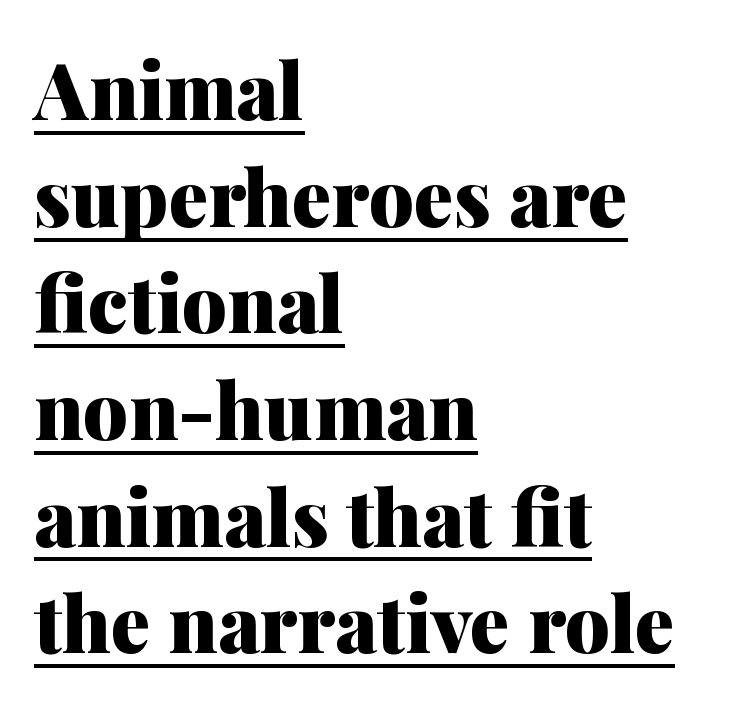
Q: Is the text bold? A: Yes.
Q: Is the text italic (slanted)? A: No, it is upright.
Q: Is the typeface a serif or a sans-serif typeface? A: Serif.
Q: Is the text underlined? A: Yes.
Q: How is the paragraph aligned? A: Left-aligned.
Q: Is the spacing between letters normal or unusually wide? A: Normal.
Q: Is the spacing between lines tight, normal or loose? A: Normal.
Q: Width (condensed, normal, or wide)? A: Normal.
Q: Stroke contrast? A: Medium.
Q: x-height? A: Medium.
Q: Monospaced? A: No.
